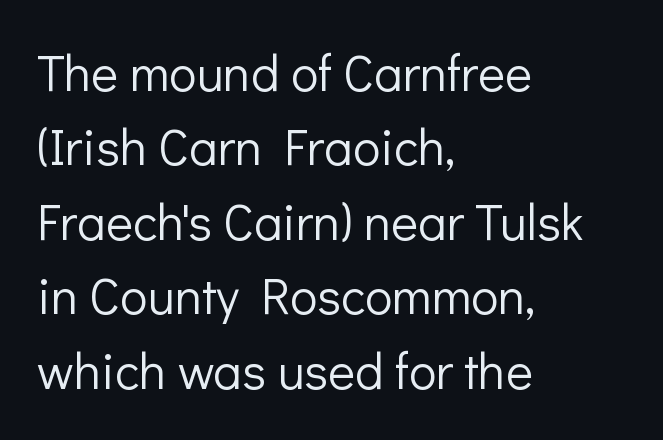
{"serif": "no", "italic": "no", "bold": "no", "weight": "light", "width": "normal", "stroke_contrast": "low", "x_height": "medium", "monospaced": "no", "underline": "no", "align": "left", "line_spacing": "normal", "line_spacing_ratio": 1.46, "letter_spacing": "normal", "letter_spacing_em": 0.0, "glyph_px": 51}
